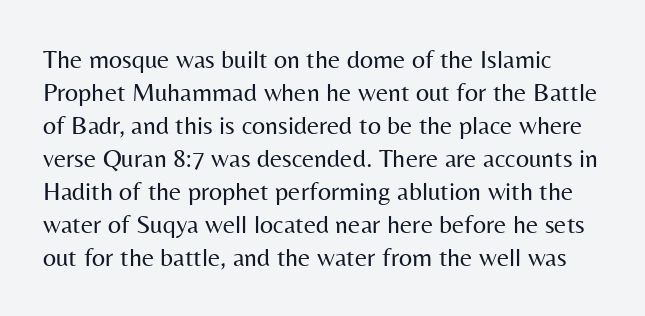
Heaviness? Minimal to ordinary, like unemphasized prose. Letters rest on an invisible, unmarked baseline. The letters sit at their default tracking, neither squeezed nor spread. Posture: straight, roman, zero tilt. A typesetter would call this leading conventional body-copy spacing.
